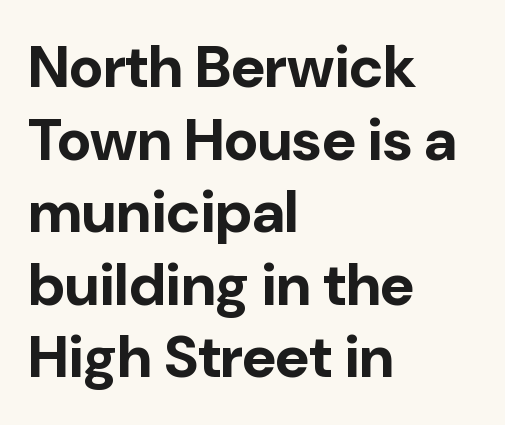
Here the glyphs are tracked normally, forming tight word shapes. Does the lettering tilt? It doesn't — this is upright. This sample uses a sans-serif face. Here the designer chose a conventional face with non-uniform glyph widths. Plenty of ink on the page — the face is bold. Words float on clear page, feet unadorned.
